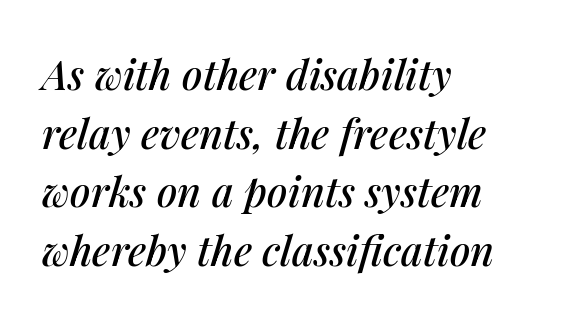
Q: Is the text italic (slanted)? A: Yes, it leans right by about 14 degrees.
Q: Is the text underlined? A: No.
Q: How is the paragraph aligned? A: Left-aligned.
Q: Is the spacing between letters normal or unusually wide? A: Normal.
Q: Is the spacing between lines tight, normal or loose? A: Normal.
Q: Width (condensed, normal, or wide)? A: Normal.
Q: Stroke contrast? A: Medium.
Q: x-height? A: Medium.
Q: Monospaced? A: No.
